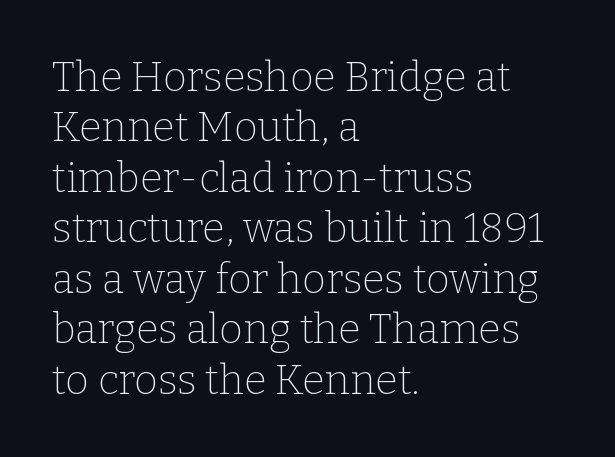
This rendering features lettering with no underline. The rendering uses natural spacing where letterforms have individual widths. No extra tracking has been applied to these lines. Check where the strokes stop: tiny serifs finish them off. All the whitespace from short lines collects on the right.
